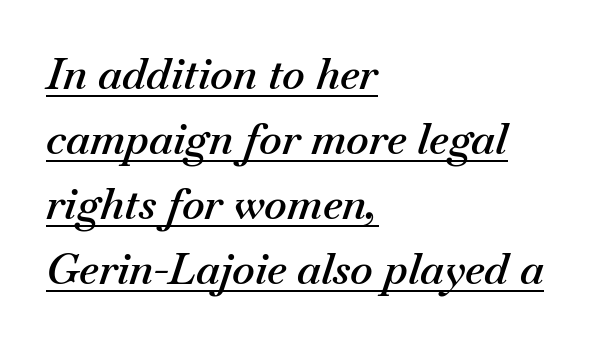
The image shows 43 px semibold type, italic (leaning right); set left-aligned, normal line spacing (1.51x), normal letter spacing, underlined; medium stroke contrast and a small x-height.
